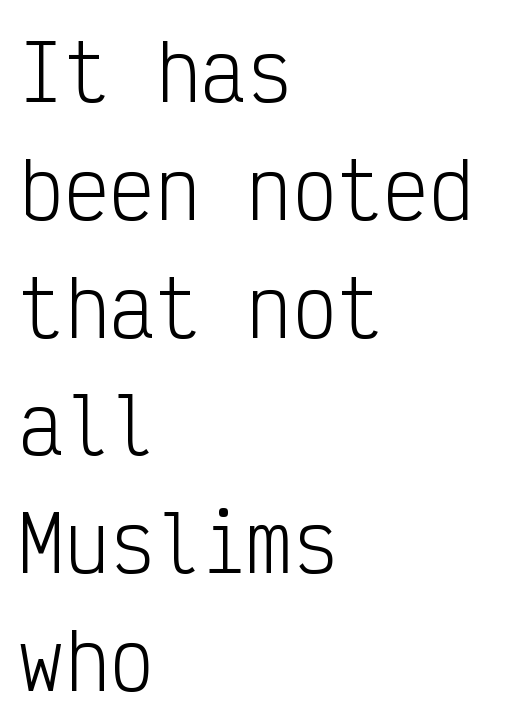
Q: Is the text bold? A: No.
Q: Is the text italic (slanted)? A: No, it is upright.
Q: Is the typeface a serif or a sans-serif typeface? A: Sans-serif.
Q: Is the text underlined? A: No.
Q: How is the paragraph aligned? A: Left-aligned.
Q: Is the spacing between letters normal or unusually wide? A: Normal.
Q: Is the spacing between lines tight, normal or loose? A: Normal.
Q: Width (condensed, normal, or wide)? A: Condensed.
Q: Stroke contrast? A: Low.
Q: x-height? A: Medium.
Q: Monospaced? A: Yes.
